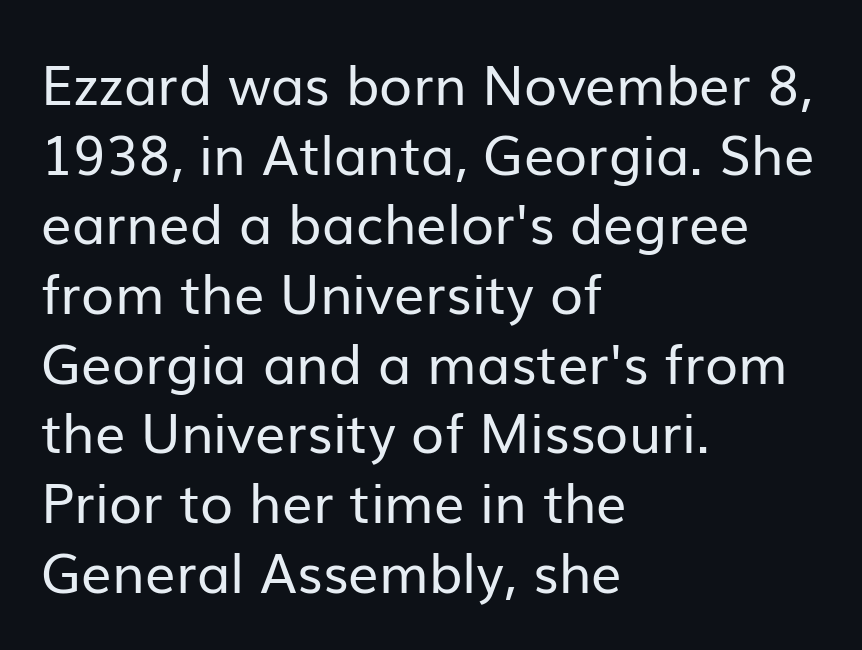
The image shows 54 px regular-weight sans-serif type, upright; set left-aligned, normal line spacing (1.29x), normal letter spacing, not underlined; low stroke contrast and a medium x-height.
